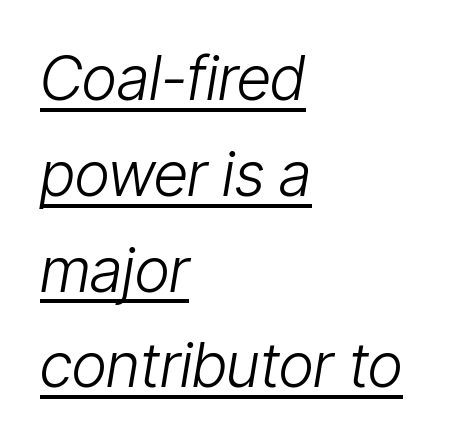
Q: Is the text bold? A: No.
Q: Is the text italic (slanted)? A: Yes, it leans right by about 9 degrees.
Q: Is the text underlined? A: Yes.
Q: How is the paragraph aligned? A: Left-aligned.
Q: Is the spacing between letters normal or unusually wide? A: Normal.
Q: Is the spacing between lines tight, normal or loose? A: Normal.
Q: Width (condensed, normal, or wide)? A: Condensed.
Q: Stroke contrast? A: Low.
Q: x-height? A: Medium.
Q: Monospaced? A: No.
